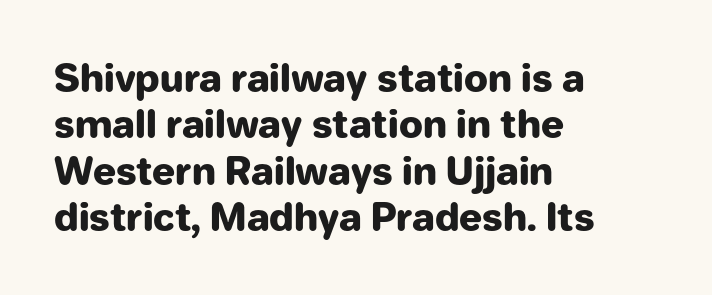
Q: Is the text bold? A: Yes.
Q: Is the text italic (slanted)? A: No, it is upright.
Q: Is the typeface a serif or a sans-serif typeface? A: Sans-serif.
Q: Is the text underlined? A: No.
Q: How is the paragraph aligned? A: Left-aligned.
Q: Is the spacing between letters normal or unusually wide? A: Normal.
Q: Width (condensed, normal, or wide)? A: Normal.
Q: Stroke contrast? A: Low.
Q: x-height? A: Medium.
Q: Monospaced? A: No.
